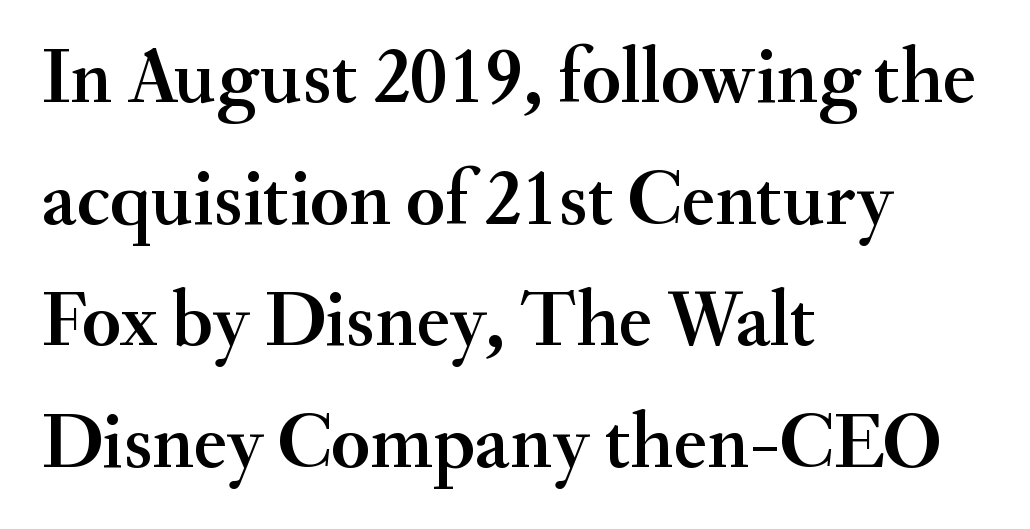
The image shows 79 px serif type, upright; set left-aligned, normal line spacing (1.54x), normal letter spacing, not underlined; medium stroke contrast and a small x-height.
